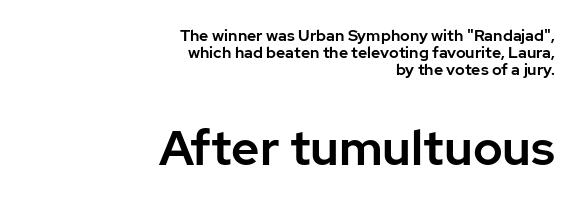
Q: Is the text italic (slanted)? A: No, it is upright.
Q: Is the typeface a serif or a sans-serif typeface? A: Sans-serif.
Q: Is the text underlined? A: No.
Q: How is the paragraph aligned? A: Right-aligned.
Q: Is the spacing between letters normal or unusually wide? A: Normal.
Q: Is the spacing between lines tight, normal or loose? A: Tight.
Q: Which block of text is set in a larger size, the first (top) or the second (bottom)? A: The second (bottom) one.
Q: Width (condensed, normal, or wide)? A: Normal.
Q: Stroke contrast? A: Low.
Q: x-height? A: Medium.
Q: Monospaced? A: No.
